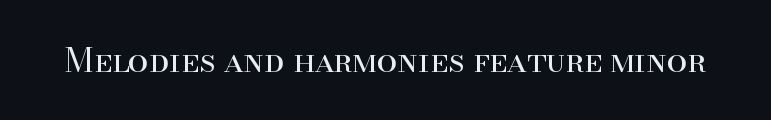
Do the characters align in a grid? No, the font is proportional. There is no visible air inserted between adjacent glyphs. The typeface has the unassuming heft of standard copy or less. The baseline area is clear.
